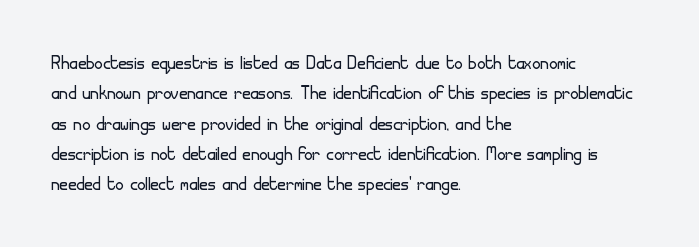
{"italic": "no", "bold": "no", "underline": "no", "align": "left", "line_spacing": "normal", "line_spacing_ratio": 1.32, "letter_spacing": "normal", "letter_spacing_em": 0.0, "glyph_px": 23}
